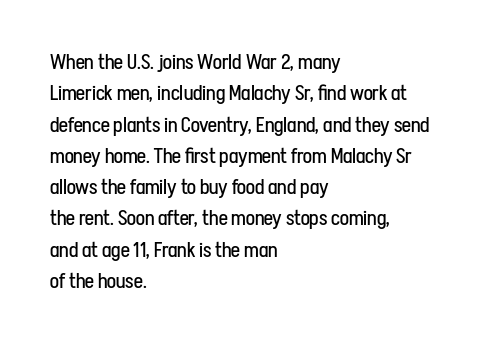
Ordinary non-slanted type is in use. Honestly, the row spacing looks completely unremarkable. These lines keep a tight, regular rhythm from letter to letter. These lines stack with their left ends in a neat column.
